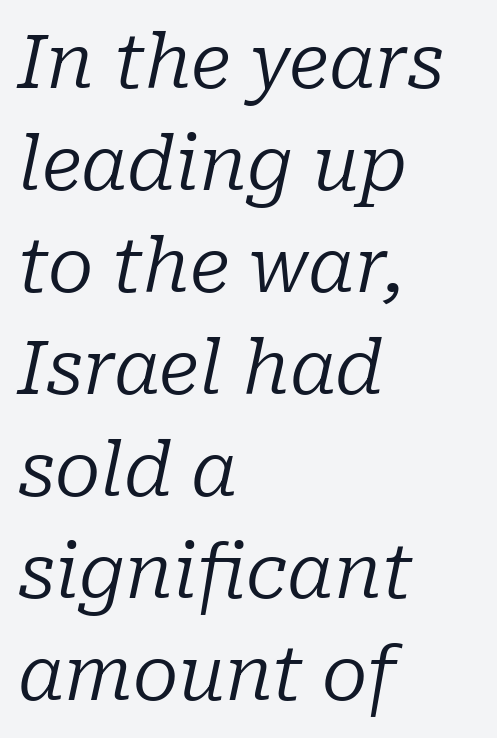
How are the letters spaced? Ordinarily, with no added tracking. This reads as an unemphasized weight, regular at the heaviest. The lettering tilts uniformly, giving the passage an italic look. The lines are quadded left. This sample has the flowing, uneven cadence of proportional lettering.
